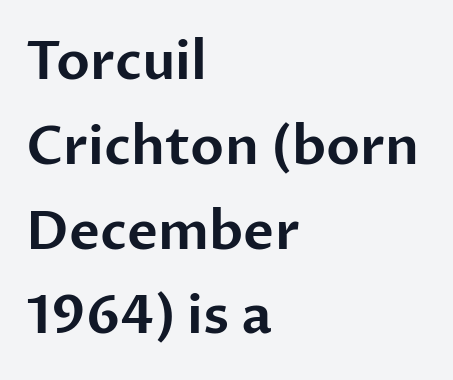
Q: Is the text italic (slanted)? A: No, it is upright.
Q: Is the typeface a serif or a sans-serif typeface? A: Sans-serif.
Q: Is the text underlined? A: No.
Q: How is the paragraph aligned? A: Left-aligned.
Q: Is the spacing between letters normal or unusually wide? A: Normal.
Q: Is the spacing between lines tight, normal or loose? A: Normal.
Q: Width (condensed, normal, or wide)? A: Normal.
Q: Stroke contrast? A: Low.
Q: x-height? A: Medium.
Q: Monospaced? A: No.
